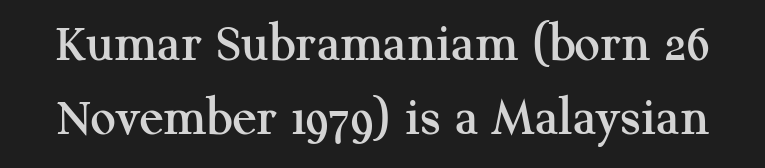
Q: Is the text italic (slanted)? A: No, it is upright.
Q: Is the typeface a serif or a sans-serif typeface? A: Serif.
Q: Is the text underlined? A: No.
Q: Is the spacing between letters normal or unusually wide? A: Normal.
Q: Is the spacing between lines tight, normal or loose? A: Normal.
Q: Width (condensed, normal, or wide)? A: Normal.
Q: Stroke contrast? A: Medium.
Q: x-height? A: Medium.
Q: Monospaced? A: No.
